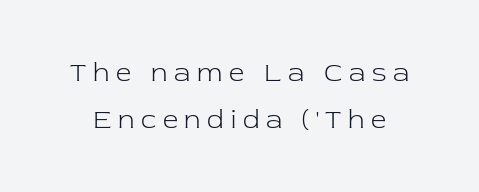
Q: Is the text bold? A: No.
Q: Is the text italic (slanted)? A: No, it is upright.
Q: Is the text underlined? A: No.
Q: Is the spacing between letters normal or unusually wide? A: Unusually wide.
